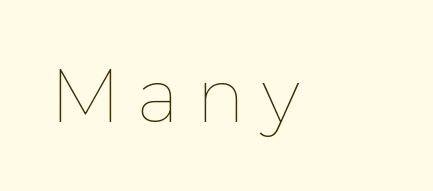
No word sits above an underline. The face used here is proportionally spaced, like ordinary book or web type. A quiet, ordinary-to-light weight characterises the typeface. Posture: straight, roman, zero tilt. Tracking value appears strongly positive — letters spread wide.
